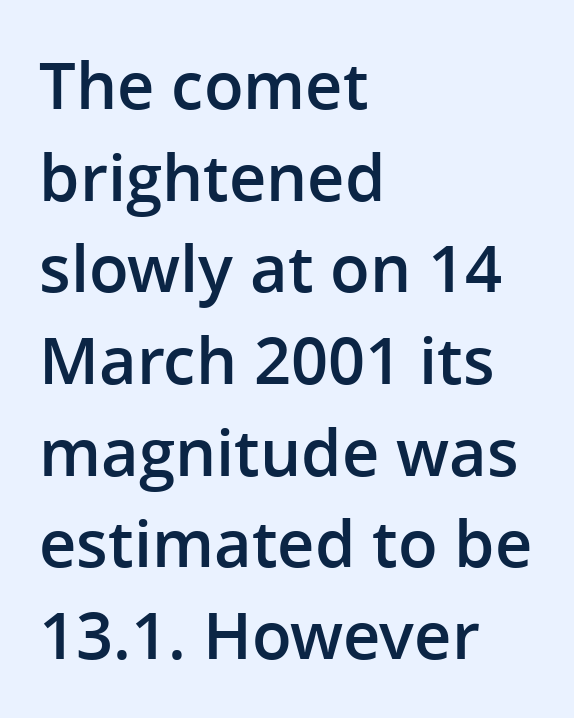
The image shows 65 px semibold sans-serif type, upright; set left-aligned, normal line spacing (1.41x), normal letter spacing, not underlined; low stroke contrast and a medium x-height.
